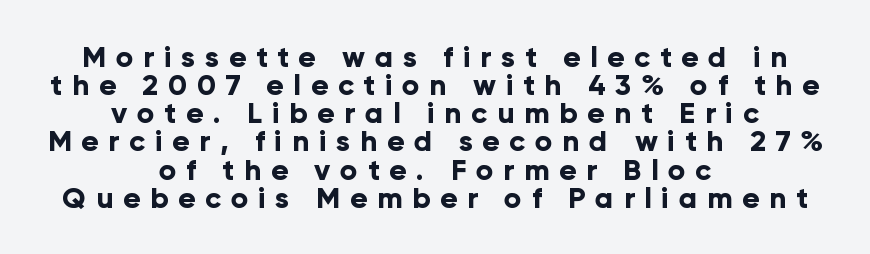
The image shows 29 px bold sans-serif type, upright; set centered, tight line spacing (0.97x), unusually wide letter spacing (+0.33 em), not underlined; low stroke contrast and a medium x-height.
